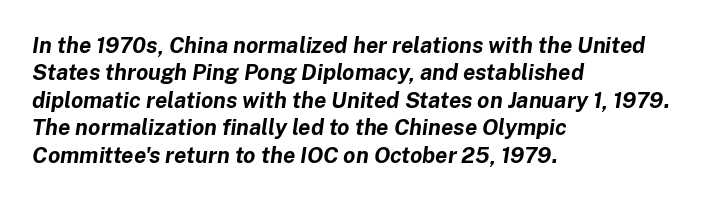
{"italic": "yes", "lean": "right", "slant_degrees": 8, "bold": "yes", "underline": "no", "align": "left", "line_spacing": "normal", "line_spacing_ratio": 1.25, "letter_spacing": "normal", "letter_spacing_em": 0.0, "glyph_px": 22}
